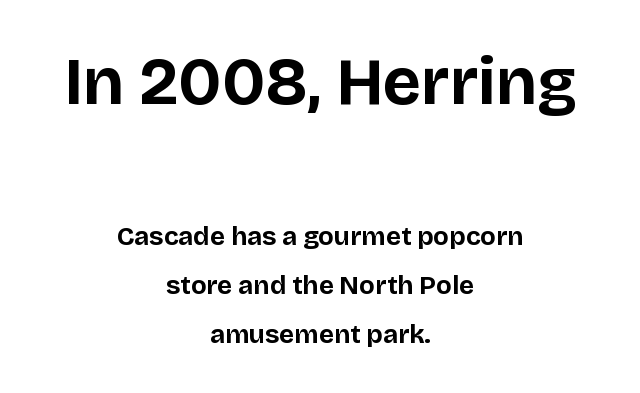
The image shows 66 px bold sans-serif type, upright; set centered, line spacing 1.89x, normal letter spacing, not underlined; the first (top) block is 2.54x larger; low stroke contrast and a large x-height.
